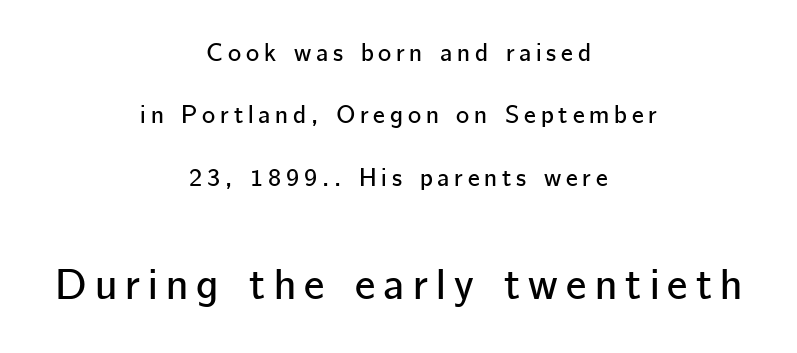
The image shows 43 px sans-serif type, upright; set centered, loose line spacing (2.5x), not underlined; the second (bottom) block is 1.72x larger; low stroke contrast and a medium x-height.
